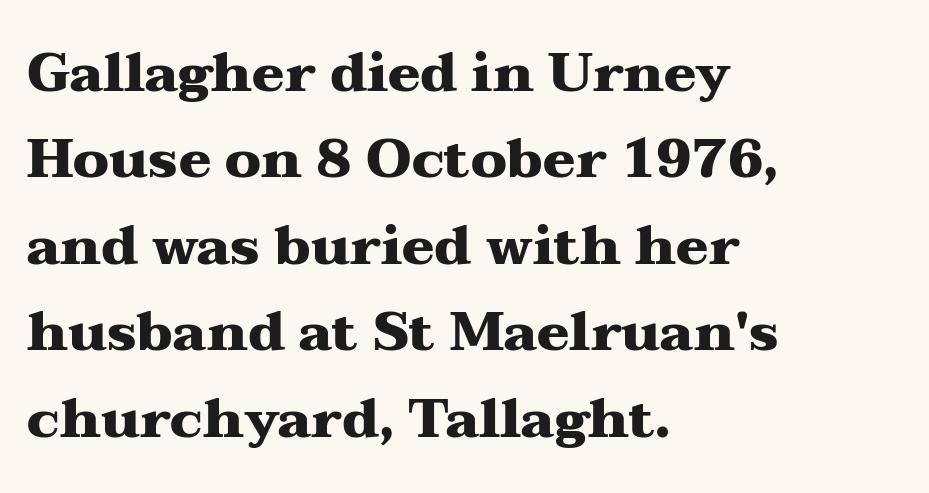
Rule under the text: the space is simply empty. Each glyph is drawn with heavy, bold strokes. The letters stand straight up with perfectly vertical stems. The rendering uses a moderate line-height, typical for paragraphs. Check where the strokes stop: tiny serifs finish them off. Does extra space separate the letters? No, they use regular spacing.
